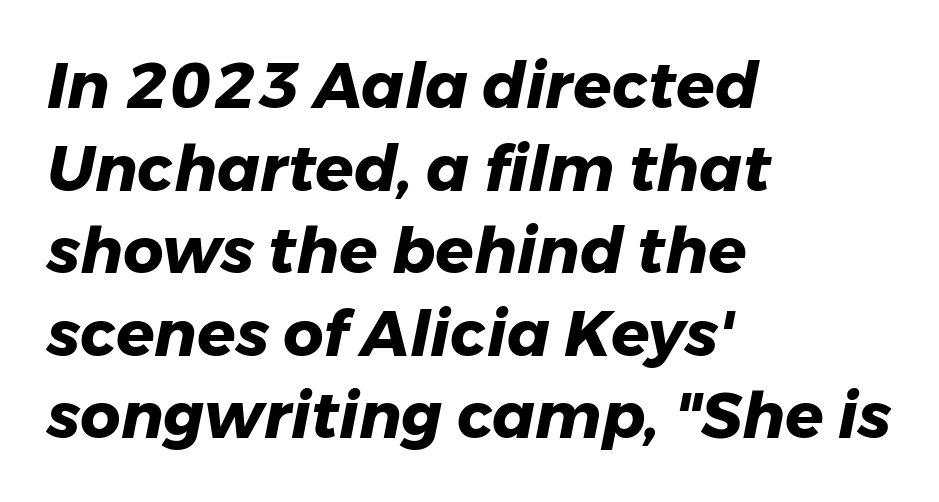
Q: Is the text bold? A: Yes.
Q: Is the text italic (slanted)? A: Yes, it leans right by about 11 degrees.
Q: Is the text underlined? A: No.
Q: How is the paragraph aligned? A: Left-aligned.
Q: Is the spacing between letters normal or unusually wide? A: Normal.
Q: Is the spacing between lines tight, normal or loose? A: Normal.
Q: Width (condensed, normal, or wide)? A: Normal.
Q: Stroke contrast? A: Low.
Q: x-height? A: Medium.
Q: Monospaced? A: No.
